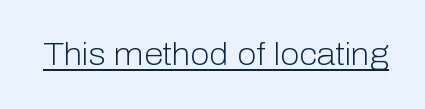
The image shows 31 px light sans-serif type, upright; set normal letter spacing, underlined; low stroke contrast and a medium x-height.
